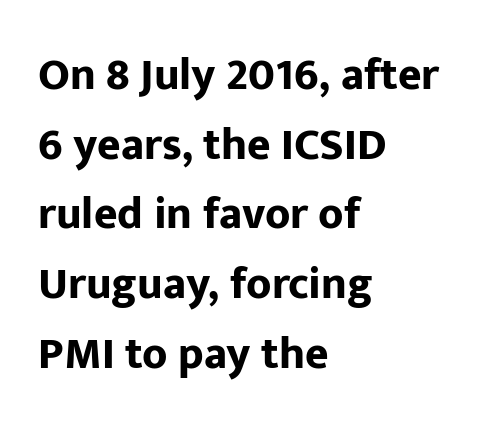
The image shows 45 px bold sans-serif type, upright; set left-aligned, normal line spacing (1.55x), normal letter spacing, not underlined; low stroke contrast and a medium x-height.
